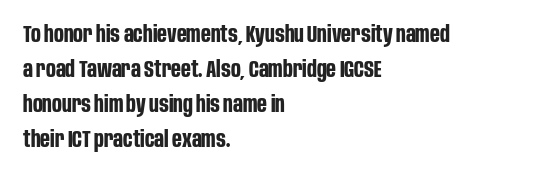
A normal amount of white space separates one row of letters from the next. The lines in this sample share a left origin and differ only in where they stop. Characters follow at the spacing the type designer built in. In terms of weight, the rendering is a true, heavy bold.
